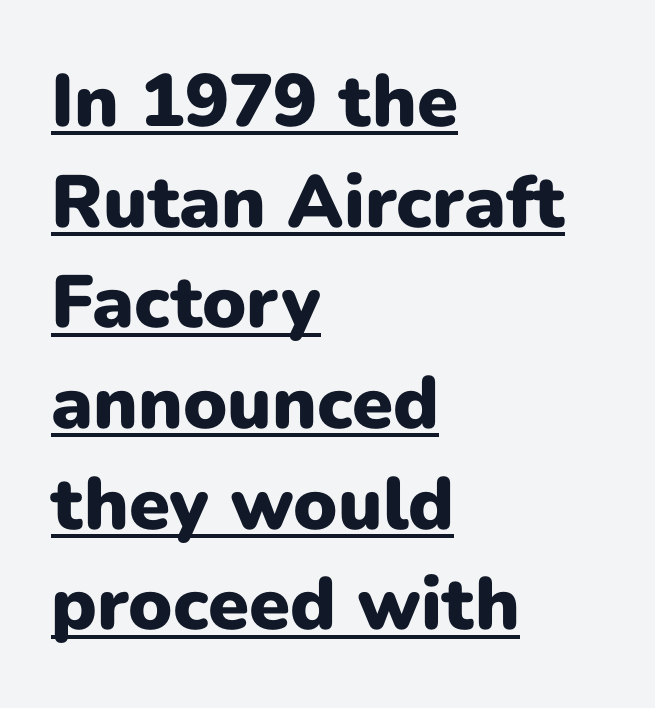
{"serif": "no", "italic": "no", "bold": "yes", "weight": "heavy", "width": "normal", "stroke_contrast": "low", "x_height": "medium", "monospaced": "no", "underline": "yes", "align": "left", "line_spacing": "normal", "line_spacing_ratio": 1.36, "letter_spacing": "normal", "letter_spacing_em": 0.0, "glyph_px": 74}
